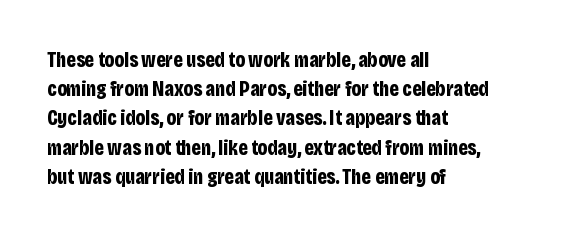
When letters stand straight like this, we call the style roman or upright. Line starts are locked; line ends wander. Quick note: underline off. Words appear dense and cohesive because spacing is normal. A normal amount of white space separates one row of letters from the next.
